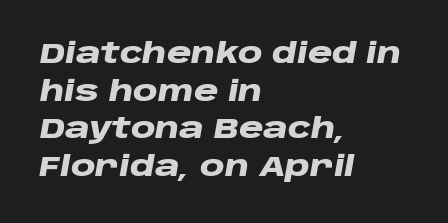
Q: Is the text bold? A: Yes.
Q: Is the text italic (slanted)? A: Yes, it leans right by about 10 degrees.
Q: Is the text underlined? A: No.
Q: How is the paragraph aligned? A: Left-aligned.
Q: Is the spacing between letters normal or unusually wide? A: Normal.
Q: Is the spacing between lines tight, normal or loose? A: Normal.
Q: Width (condensed, normal, or wide)? A: Wide.
Q: Stroke contrast? A: Low.
Q: x-height? A: Large.
Q: Monospaced? A: No.
